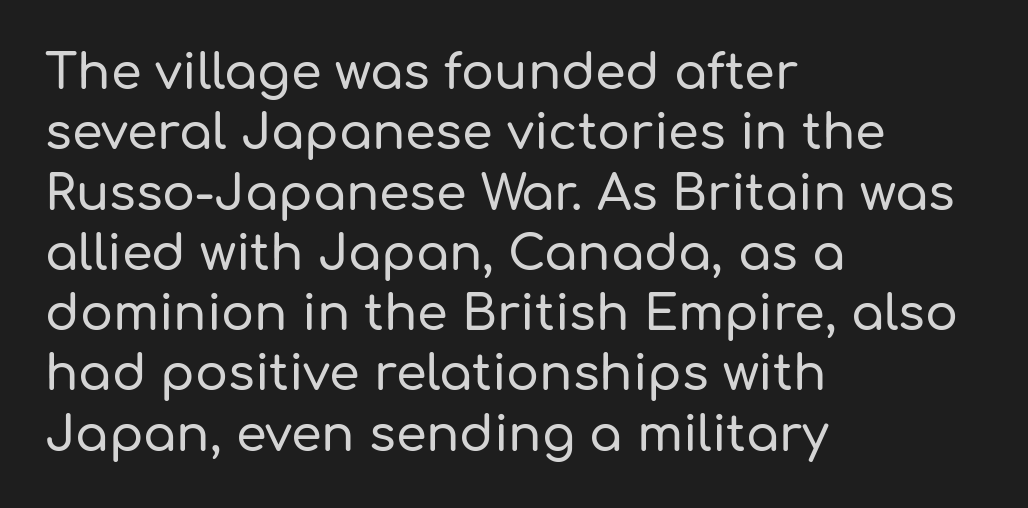
Q: Is the text italic (slanted)? A: No, it is upright.
Q: Is the typeface a serif or a sans-serif typeface? A: Sans-serif.
Q: Is the text underlined? A: No.
Q: How is the paragraph aligned? A: Left-aligned.
Q: Is the spacing between letters normal or unusually wide? A: Normal.
Q: Width (condensed, normal, or wide)? A: Normal.
Q: Stroke contrast? A: Low.
Q: x-height? A: Medium.
Q: Monospaced? A: No.
